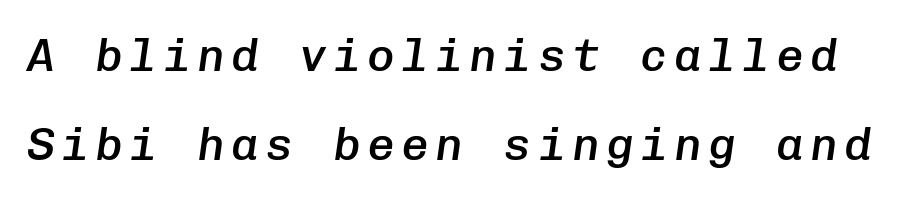
Q: Is the text bold? A: Semi-bold.
Q: Is the text italic (slanted)? A: Yes, it leans right by about 8 degrees.
Q: Is the text underlined? A: No.
Q: Is the spacing between lines tight, normal or loose? A: Loose.
Q: Width (condensed, normal, or wide)? A: Normal.
Q: Stroke contrast? A: Low.
Q: x-height? A: Medium.
Q: Monospaced? A: Yes.
